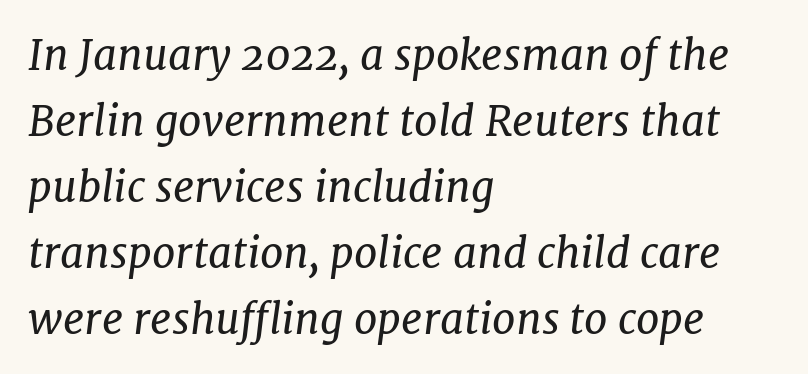
Q: Is the text bold? A: No.
Q: Is the text italic (slanted)? A: Yes, it leans right by about 7 degrees.
Q: Is the typeface a serif or a sans-serif typeface? A: Serif.
Q: Is the text underlined? A: No.
Q: How is the paragraph aligned? A: Left-aligned.
Q: Is the spacing between letters normal or unusually wide? A: Normal.
Q: Is the spacing between lines tight, normal or loose? A: Normal.
Q: Width (condensed, normal, or wide)? A: Normal.
Q: Stroke contrast? A: Low.
Q: x-height? A: Medium.
Q: Monospaced? A: No.
